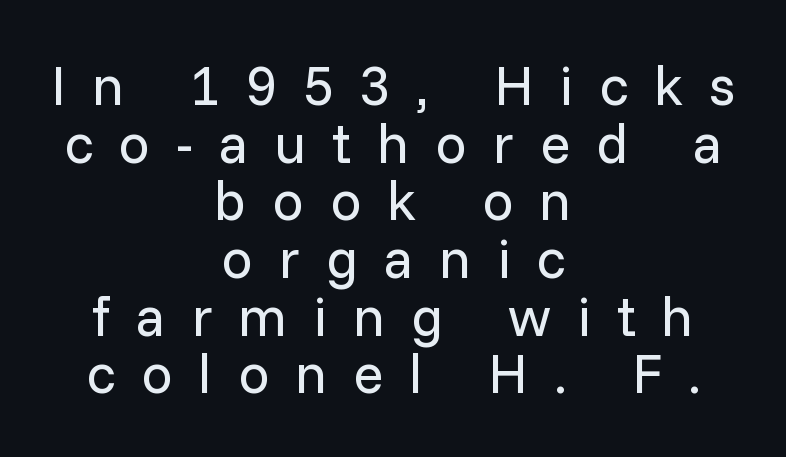
Q: Is the text bold? A: No.
Q: Is the text italic (slanted)? A: No, it is upright.
Q: Is the typeface a serif or a sans-serif typeface? A: Sans-serif.
Q: Is the text underlined? A: No.
Q: How is the paragraph aligned? A: Centered.
Q: Is the spacing between letters normal or unusually wide? A: Unusually wide.
Q: Is the spacing between lines tight, normal or loose? A: Tight.
Q: Width (condensed, normal, or wide)? A: Normal.
Q: Stroke contrast? A: Low.
Q: x-height? A: Medium.
Q: Monospaced? A: No.
